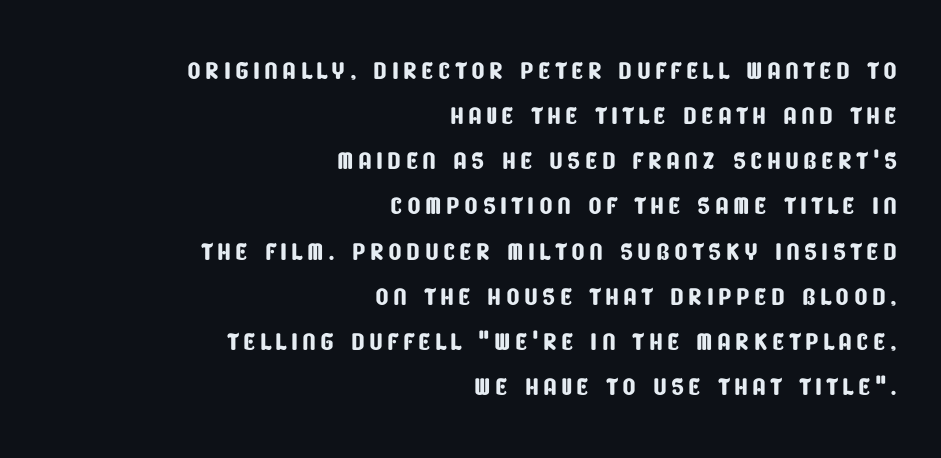
The image shows 35 px condensed sans-serif type; set right-aligned, normal line spacing (1.29x), not underlined; low stroke contrast and a large x-height.
